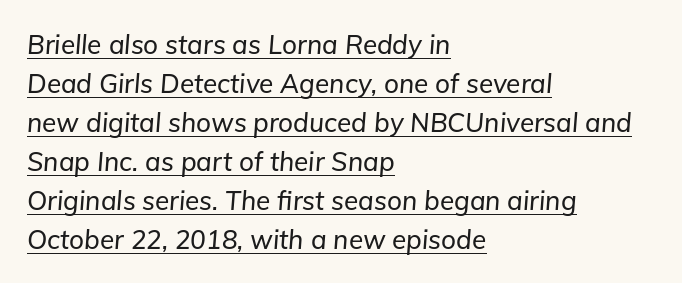
The setting favours the left margin, as ordinary paragraphs usually do. Underline: present. Spacing between characters is what you'd get straight out of the box. Honestly, the row spacing looks completely unremarkable. There's an unmistakable incline to the writing here.
